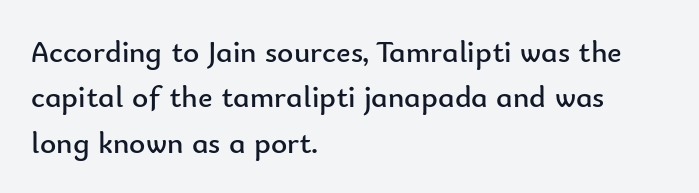
The image shows 31 px regular-weight sans-serif type, upright; set left-aligned, normal line spacing (1.46x), normal letter spacing, not underlined; low stroke contrast and a small x-height.
